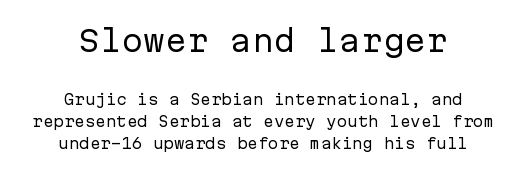
The image shows 29 px regular-weight sans-serif type, upright, monospaced; set centered, normal line spacing (1.56x), normal letter spacing, not underlined; the first (top) block is 2.07x larger; low stroke contrast and a medium x-height.
